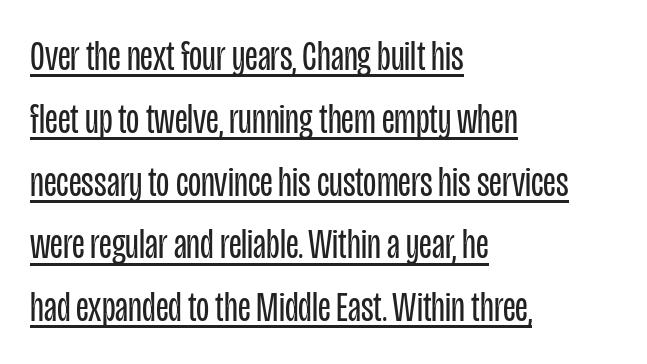
{"serif": "no", "italic": "no", "bold": "no", "weight": "regular", "width": "condensed", "stroke_contrast": "low", "x_height": "large", "monospaced": "no", "underline": "yes", "align": "left", "line_spacing": "normal", "line_spacing_ratio": 1.46, "letter_spacing": "normal", "letter_spacing_em": 0.0, "glyph_px": 43}
